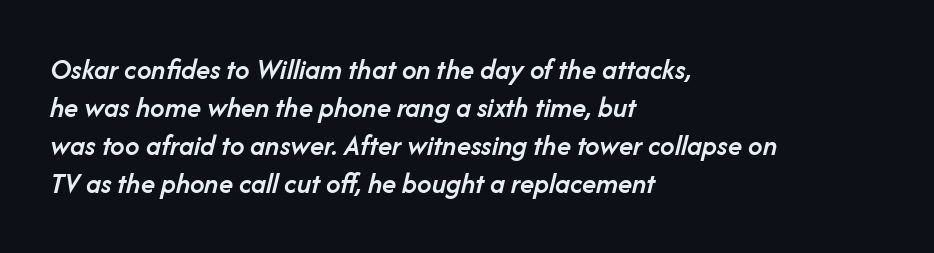
The image shows 29 px semibold type, italic (leaning right); set left-aligned, normal line spacing (1.31x), normal letter spacing, not underlined; low stroke contrast and a medium x-height.
